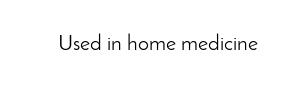
The space directly below the letters is spotless. Quick note: not italic, upright. The line texture is even and compact thanks to regular tracking. These glyphs show unthickened strokes, regular width or finer.
